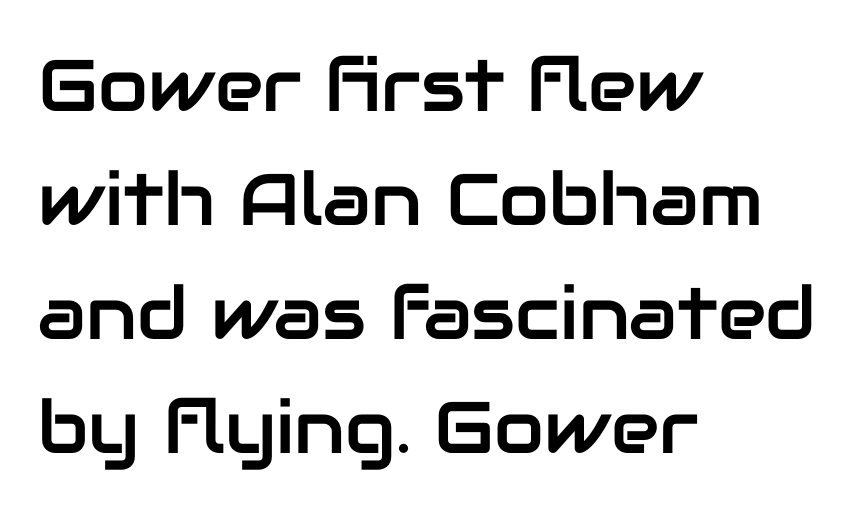
{"serif": "no", "italic": "no", "width": "normal", "stroke_contrast": "low", "x_height": "medium", "monospaced": "no", "underline": "no", "align": "left", "line_spacing": "normal", "line_spacing_ratio": 1.56, "letter_spacing": "normal", "letter_spacing_em": 0.0, "glyph_px": 73}
